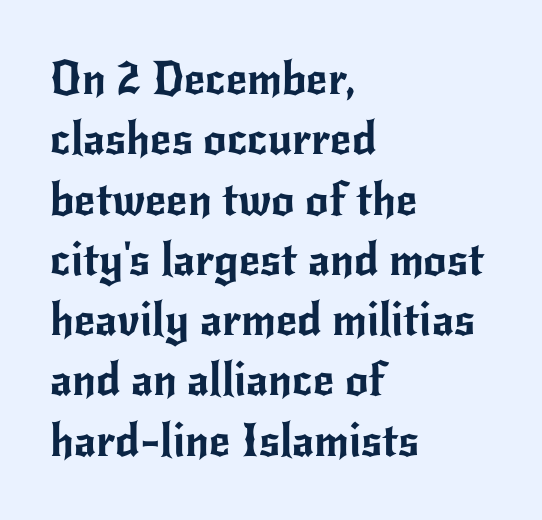
The image shows 46 px sans-serif type, upright; set left-aligned, normal line spacing (1.31x), normal letter spacing, not underlined; low stroke contrast and a small x-height.
